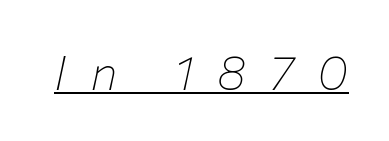
Here the designer chose a conventional face with non-uniform glyph widths. The face used here has a pronounced slope to its letters. Look at the tracking — it's clearly loosened, letters drifting apart. The sample's only ornament is a line tracing under the words.
